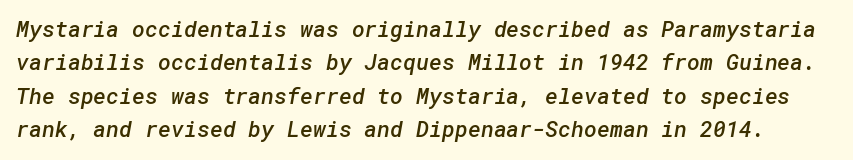
The image shows 22 px text type; set normal line spacing (1.52x), normal letter spacing, not underlined.
